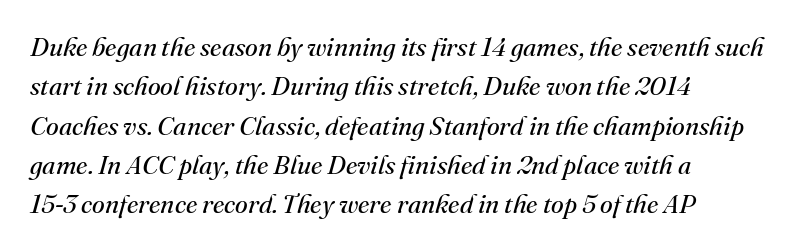
The image shows 26 px text type, italic (leaning right); set left-aligned, normal line spacing (1.51x), normal letter spacing, not underlined.
